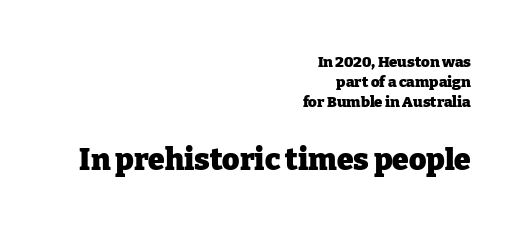
The image shows 30 px heavy serif type, upright; set right-aligned, normal line spacing (1.34x), normal letter spacing, not underlined; the second (bottom) block is 2.0x larger; low stroke contrast and a medium x-height.
